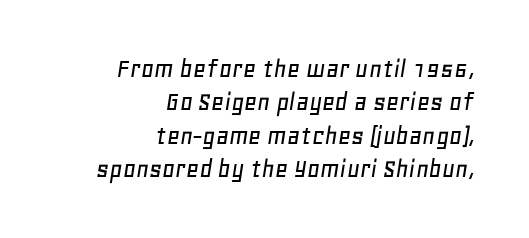
A typesetter would call this zero additional tracking. Layout note: lines flush right. This sample has the flowing, uneven cadence of proportional lettering. The lettering tilts uniformly, giving the passage an italic look. The baseline area is clear.
